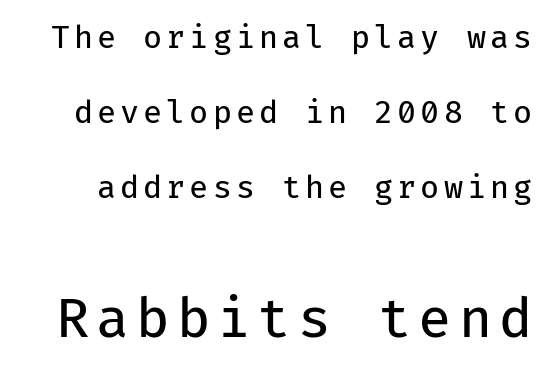
Q: Is the text bold? A: No.
Q: Is the text italic (slanted)? A: No, it is upright.
Q: Is the typeface a serif or a sans-serif typeface? A: Sans-serif.
Q: Is the text underlined? A: No.
Q: Is the spacing between lines tight, normal or loose? A: Loose.
Q: Which block of text is set in a larger size, the first (top) or the second (bottom)? A: The second (bottom) one.
Q: Width (condensed, normal, or wide)? A: Normal.
Q: Stroke contrast? A: Low.
Q: x-height? A: Medium.
Q: Monospaced? A: Yes.
